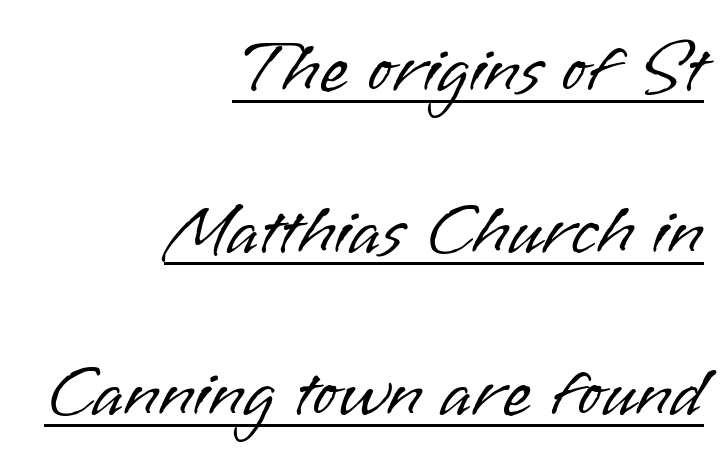
{"serif": "no", "bold": "no", "weight": "light", "width": "normal", "stroke_contrast": "low", "x_height": "small", "monospaced": "no", "underline": "yes", "align": "right", "line_spacing": "loose", "line_spacing_ratio": 2.19, "letter_spacing": "normal", "letter_spacing_em": 0.0, "glyph_px": 74}
